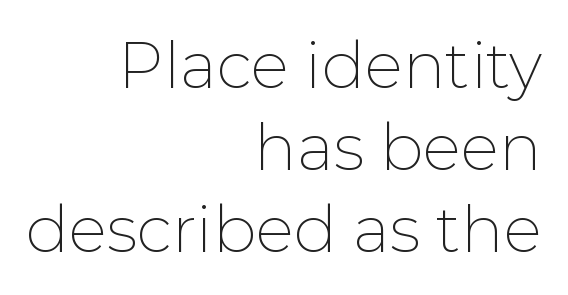
The face used here is proportionally spaced, like ordinary book or web type. The weight would be labelled regular, book, light, or lighter still. Style check: upright. Leading matches the norm, producing a regular column.
